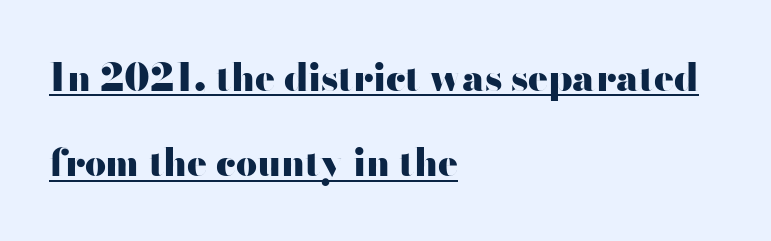
Caption: multi-line text, flush left, ragged right. Compared with typical body copy, the letter spacing here is the same. Proportional: the letters do not fall into vertical columns. Compared with typical paragraphs, the rows here are farther apart. A typesetter would mark this as roman, not italic. Somebody hit Ctrl+U on this one — the words are underlined.
